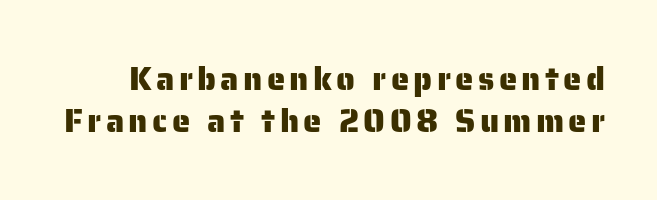
The passage shown is typed in a proportional face where columns would drift. Quick note: not italic, upright. Note: no serifs on the glyphs. The passage shown stacks its lines at a standard gap.
